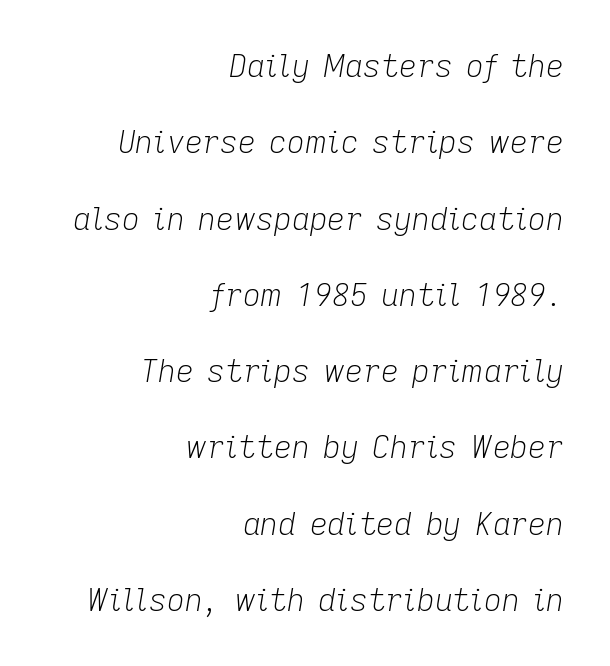
{"italic": "yes", "lean": "right", "slant_degrees": 9, "bold": "no", "weight": "light", "width": "normal", "stroke_contrast": "low", "x_height": "medium", "monospaced": "no", "underline": "no", "align": "right", "line_spacing": "loose", "line_spacing_ratio": 2.46, "letter_spacing": "normal", "letter_spacing_em": 0.0, "glyph_px": 31}
